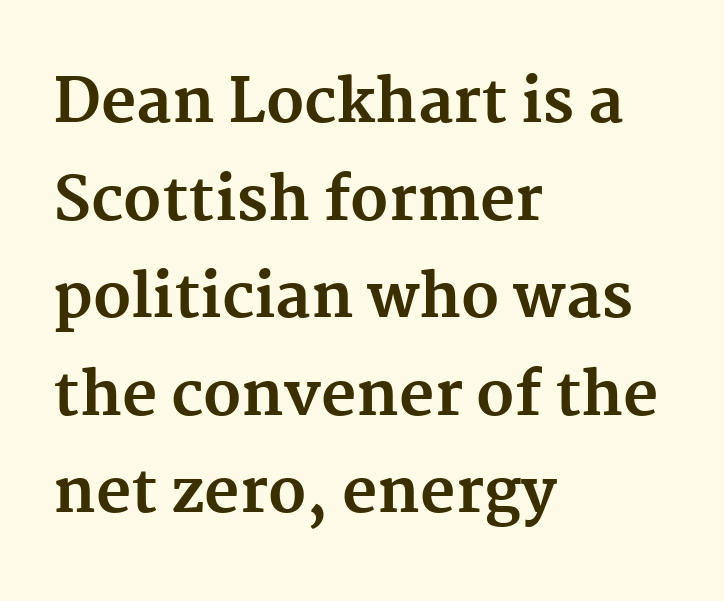
This rendering features lettering with no underline. The typeface chosen for these lines features serifs. Do the characters align in a grid? No, the font is proportional. How are the letters spaced? Ordinarily, with no added tracking. Every letter is thick-stroked: bold, no question.
